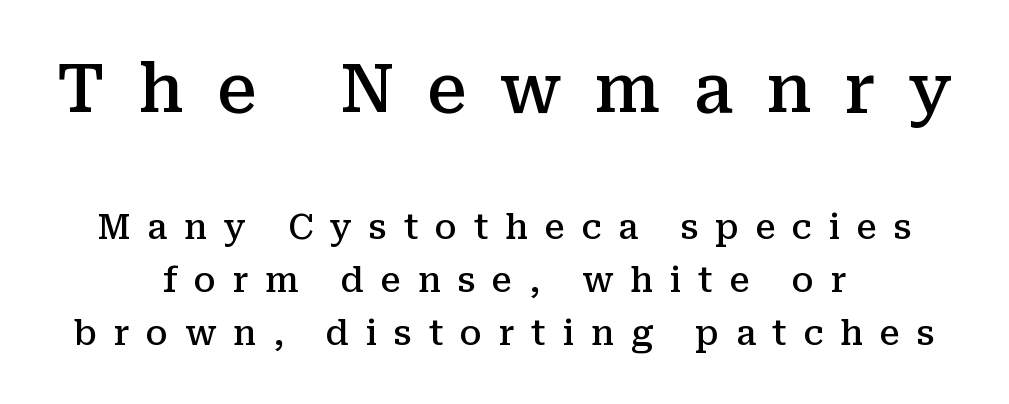
Q: Is the text bold? A: Semi-bold.
Q: Is the text italic (slanted)? A: No, it is upright.
Q: Is the typeface a serif or a sans-serif typeface? A: Serif.
Q: Is the text underlined? A: No.
Q: How is the paragraph aligned? A: Centered.
Q: Is the spacing between letters normal or unusually wide? A: Unusually wide.
Q: Is the spacing between lines tight, normal or loose? A: Normal.
Q: Which block of text is set in a larger size, the first (top) or the second (bottom)? A: The first (top) one.
Q: Width (condensed, normal, or wide)? A: Normal.
Q: Stroke contrast? A: Medium.
Q: x-height? A: Medium.
Q: Monospaced? A: No.
